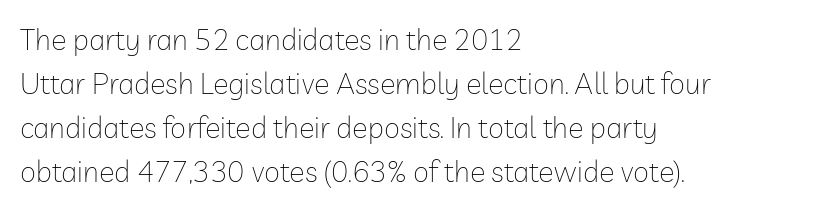
Q: Is the text bold? A: No.
Q: Is the text italic (slanted)? A: No, it is upright.
Q: Is the typeface a serif or a sans-serif typeface? A: Sans-serif.
Q: Is the text underlined? A: No.
Q: How is the paragraph aligned? A: Left-aligned.
Q: Is the spacing between letters normal or unusually wide? A: Normal.
Q: Is the spacing between lines tight, normal or loose? A: Normal.
Q: Width (condensed, normal, or wide)? A: Normal.
Q: Stroke contrast? A: Low.
Q: x-height? A: Medium.
Q: Monospaced? A: No.
